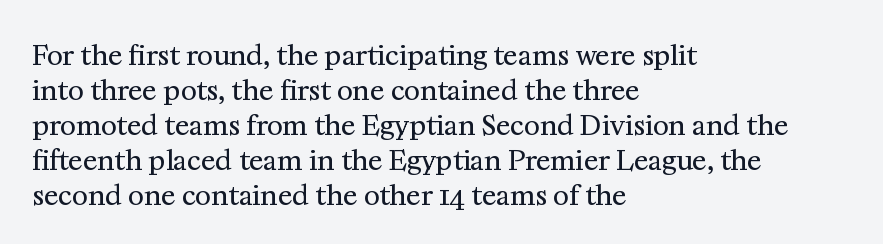
{"italic": "no", "bold": "no", "underline": "no", "align": "left", "line_spacing": "normal", "line_spacing_ratio": 1.3, "letter_spacing": "normal", "letter_spacing_em": 0.0, "glyph_px": 27}
